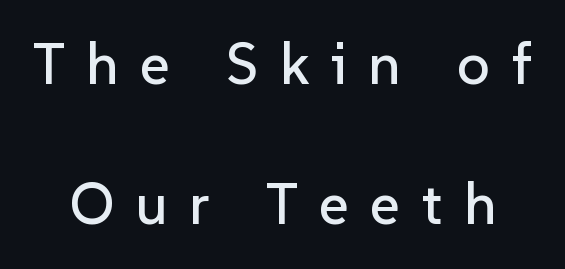
Q: Is the text italic (slanted)? A: No, it is upright.
Q: Is the typeface a serif or a sans-serif typeface? A: Sans-serif.
Q: Is the text underlined? A: No.
Q: Is the spacing between letters normal or unusually wide? A: Unusually wide.
Q: Is the spacing between lines tight, normal or loose? A: Loose.
Q: Width (condensed, normal, or wide)? A: Normal.
Q: Stroke contrast? A: Low.
Q: x-height? A: Medium.
Q: Monospaced? A: No.
